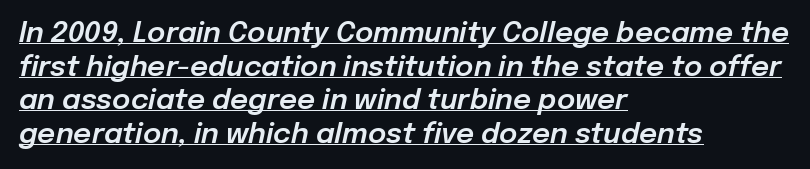
Q: Is the text italic (slanted)? A: Yes, it leans right by about 12 degrees.
Q: Is the text underlined? A: Yes.
Q: How is the paragraph aligned? A: Left-aligned.
Q: Is the spacing between letters normal or unusually wide? A: Normal.
Q: Width (condensed, normal, or wide)? A: Normal.
Q: Stroke contrast? A: Low.
Q: x-height? A: Medium.
Q: Monospaced? A: No.
